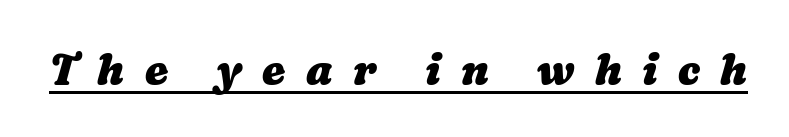
Q: Is the text bold? A: Yes.
Q: Is the text underlined? A: Yes.
Q: Is the spacing between letters normal or unusually wide? A: Unusually wide.
Q: Width (condensed, normal, or wide)? A: Wide.
Q: Stroke contrast? A: Medium.
Q: x-height? A: Medium.
Q: Monospaced? A: No.
